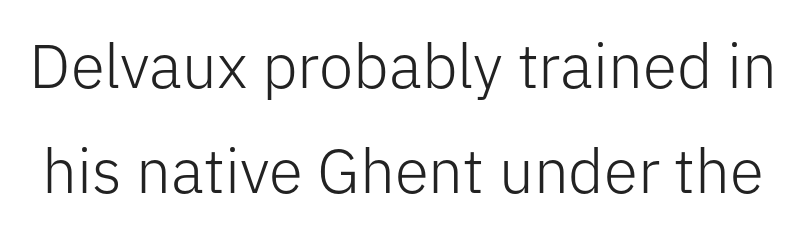
Q: Is the text bold? A: No.
Q: Is the text italic (slanted)? A: No, it is upright.
Q: Is the typeface a serif or a sans-serif typeface? A: Sans-serif.
Q: Is the text underlined? A: No.
Q: Is the spacing between letters normal or unusually wide? A: Normal.
Q: Is the spacing between lines tight, normal or loose? A: Normal.
Q: Width (condensed, normal, or wide)? A: Normal.
Q: Stroke contrast? A: Low.
Q: x-height? A: Medium.
Q: Monospaced? A: No.
